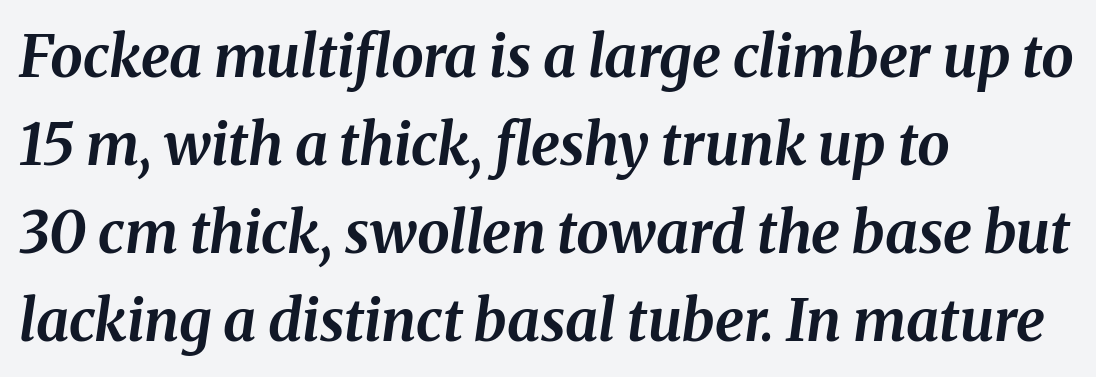
This rendering leaves character spacing at its baseline value. Unmarked baselines from the first word to the last. The passage shown leans; its letterforms are oblique. Vertically, the passage feels balanced, rows spaced as you'd expect.
